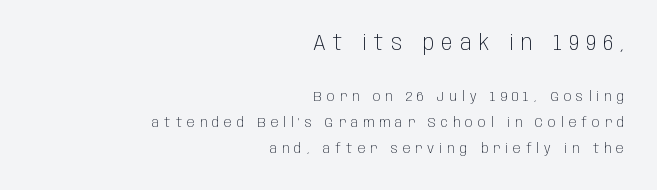
{"italic": "no", "bold": "no", "underline": "no", "align": "right", "line_spacing_ratio": 1.86, "letter_spacing": "wide", "letter_spacing_em": 0.36, "larger_block": "first", "size_ratio": 1.5, "glyph_px": 21}
